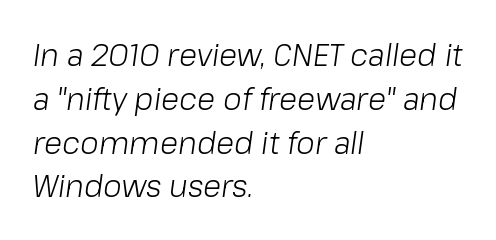
Q: Is the text bold? A: No.
Q: Is the text italic (slanted)? A: Yes, it leans right by about 8 degrees.
Q: Is the text underlined? A: No.
Q: How is the paragraph aligned? A: Left-aligned.
Q: Is the spacing between letters normal or unusually wide? A: Normal.
Q: Is the spacing between lines tight, normal or loose? A: Normal.
Q: Width (condensed, normal, or wide)? A: Normal.
Q: Stroke contrast? A: Low.
Q: x-height? A: Medium.
Q: Monospaced? A: No.
